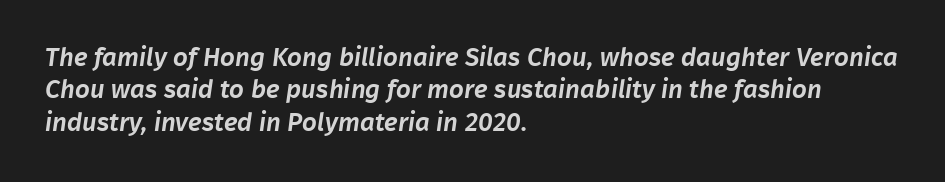
Q: Is the text underlined? A: No.
Q: How is the paragraph aligned? A: Left-aligned.
Q: Is the spacing between letters normal or unusually wide? A: Normal.
Q: Is the spacing between lines tight, normal or loose? A: Normal.
